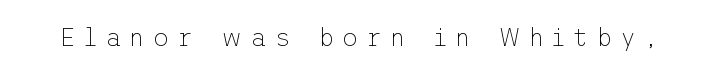
Nope, not italic — everything's standing straight. Any mark beneath the type? The region is blank. Honestly, the letter spacing is so wide it's the main thing you notice. Heaviness? Minimal to ordinary, like unemphasized prose.
